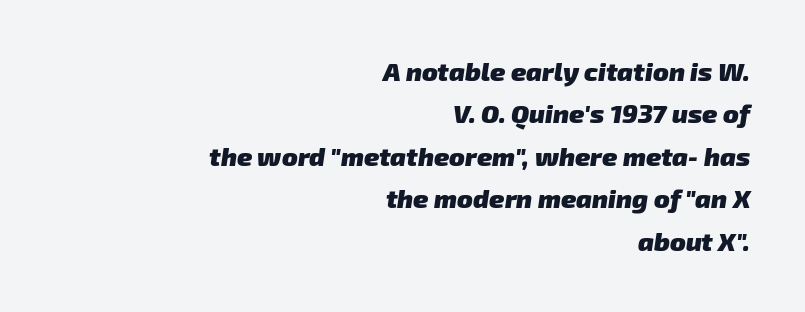
The horizontal fit of the characters is conventional and even. Thick stems and heavy bowls — unmistakably bold. These lines are set flush right with a ragged left edge. Each row of text sits above clean, open space. Regular leading.
